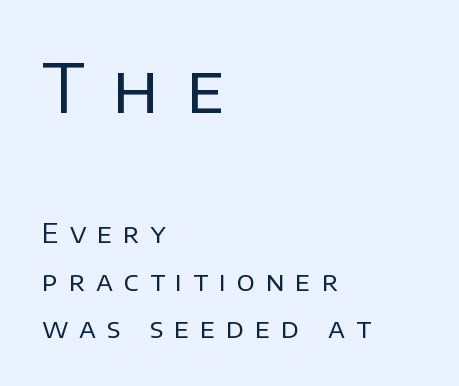
Varying glyph widths throughout — classic text-font behaviour. Reading top to bottom, the characters get smaller at the block break. Stroke thickness stays within the range of a standard reading face or lighter. Spacing between characters has been opened up far beyond the box default. What kind of face is this? One without serifs — a sans. Type without underlining.
